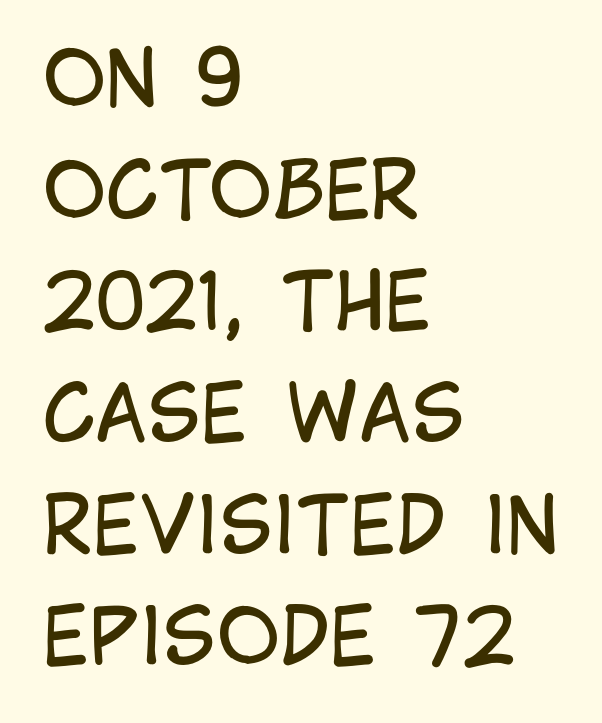
{"serif": "no", "italic": "no", "bold": "no", "weight": "regular", "width": "condensed", "stroke_contrast": "low", "x_height": "large", "monospaced": "no", "underline": "no", "align": "left", "line_spacing": "normal", "line_spacing_ratio": 1.45, "letter_spacing": "normal", "letter_spacing_em": 0.0, "glyph_px": 77}
